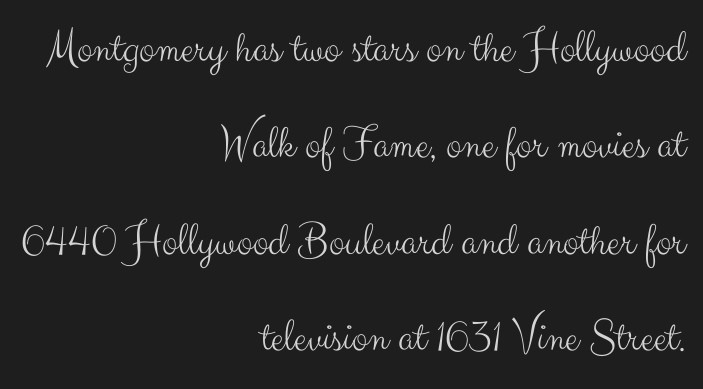
{"serif": "no", "bold": "no", "weight": "light", "width": "normal", "stroke_contrast": "medium", "x_height": "small", "monospaced": "no", "underline": "no", "align": "right", "line_spacing": "loose", "line_spacing_ratio": 2.05, "letter_spacing": "normal", "letter_spacing_em": 0.0, "glyph_px": 47}
